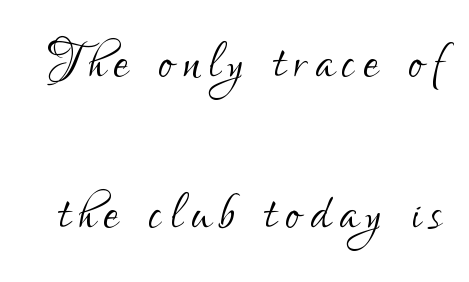
The image shows 67 px light, condensed sans-serif type; set loose line spacing (2.26x), not underlined; low stroke contrast and a small x-height.
